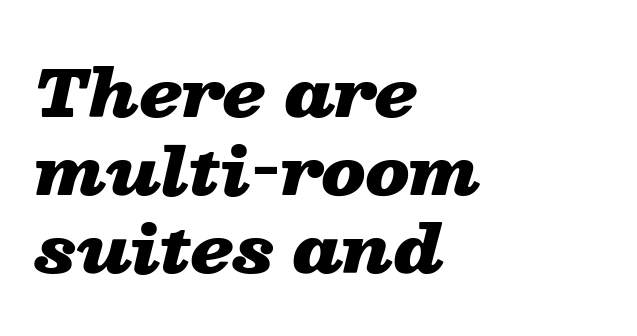
{"italic": "yes", "lean": "right", "slant_degrees": 13, "bold": "yes", "weight": "heavy", "width": "wide", "stroke_contrast": "low", "x_height": "medium", "monospaced": "no", "underline": "no", "align": "left", "line_spacing_ratio": 1.2, "letter_spacing": "normal", "letter_spacing_em": 0.0, "glyph_px": 65}
